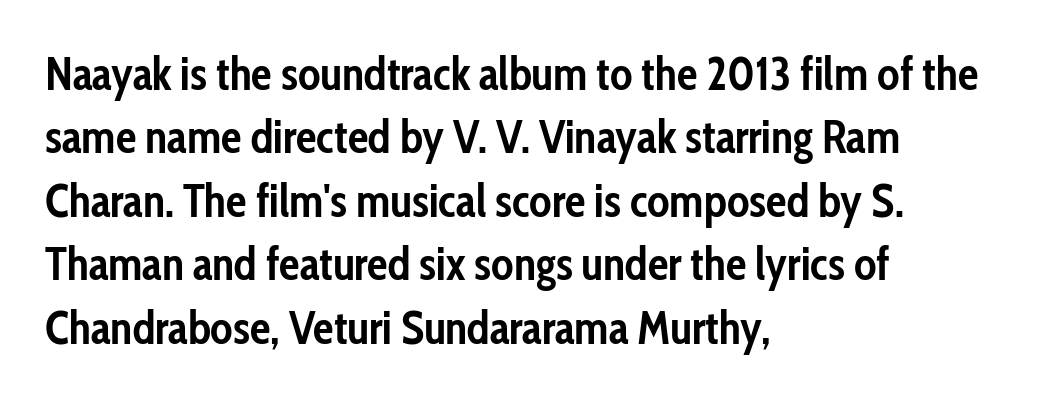
Q: Is the text bold? A: Yes.
Q: Is the text italic (slanted)? A: No, it is upright.
Q: Is the typeface a serif or a sans-serif typeface? A: Sans-serif.
Q: Is the text underlined? A: No.
Q: How is the paragraph aligned? A: Left-aligned.
Q: Is the spacing between letters normal or unusually wide? A: Normal.
Q: Is the spacing between lines tight, normal or loose? A: Normal.
Q: Width (condensed, normal, or wide)? A: Condensed.
Q: Stroke contrast? A: Low.
Q: x-height? A: Medium.
Q: Monospaced? A: No.
